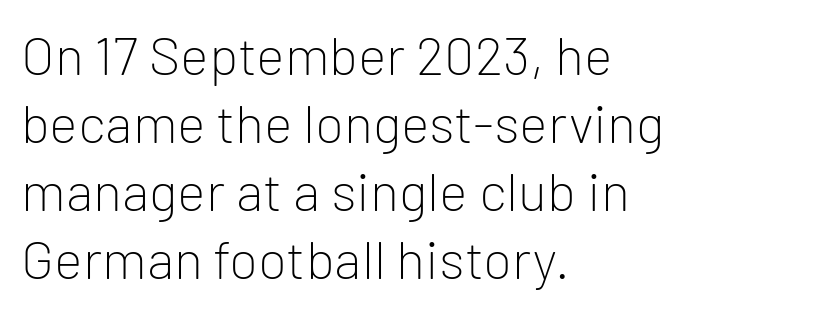
{"serif": "no", "italic": "no", "bold": "no", "weight": "light", "width": "normal", "stroke_contrast": "low", "x_height": "medium", "monospaced": "no", "underline": "no", "align": "left", "line_spacing": "normal", "line_spacing_ratio": 1.26, "letter_spacing": "normal", "letter_spacing_em": 0.0, "glyph_px": 54}
